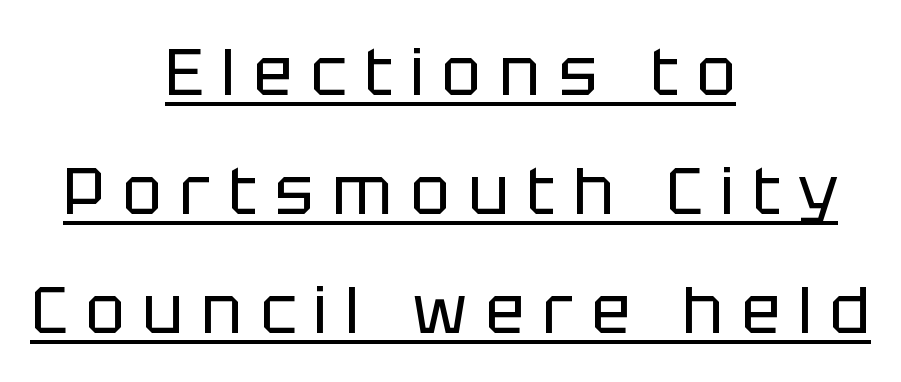
Weight: regular or lighter. A roman cut, with each character standing at attention. Caption: multi-line text, centered on the measure. A rule runs beneath these lines of type.
